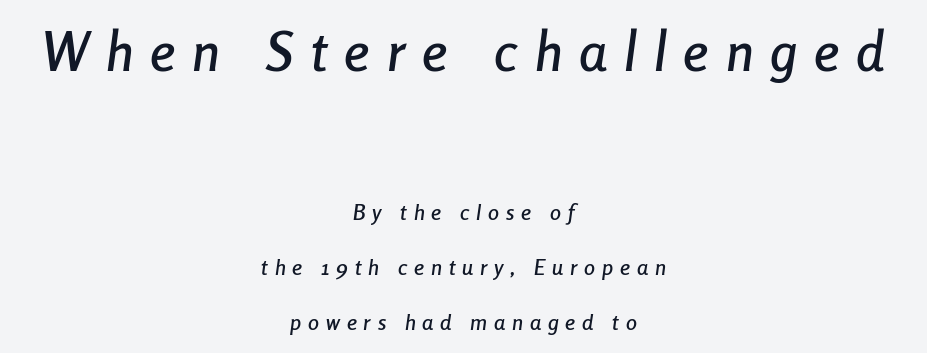
Q: Is the text italic (slanted)? A: Yes, it leans right by about 8 degrees.
Q: Is the text underlined? A: No.
Q: How is the paragraph aligned? A: Centered.
Q: Is the spacing between letters normal or unusually wide? A: Unusually wide.
Q: Is the spacing between lines tight, normal or loose? A: Loose.
Q: Which block of text is set in a larger size, the first (top) or the second (bottom)? A: The first (top) one.
Q: Width (condensed, normal, or wide)? A: Condensed.
Q: Stroke contrast? A: Low.
Q: x-height? A: Medium.
Q: Monospaced? A: No.
